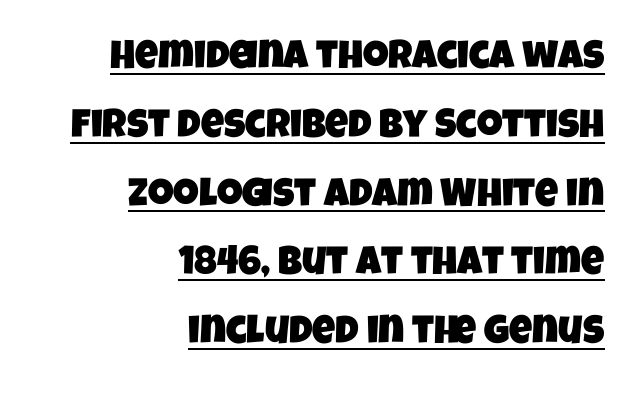
This sample has the flowing, uneven cadence of proportional lettering. Observe the ordinary spacing: letters are neighbours, not strangers. The passage shown is underscored from start to finish. Each line ends at the same right margin while the left side varies. In terms of letterform style, serifs are entirely absent.
